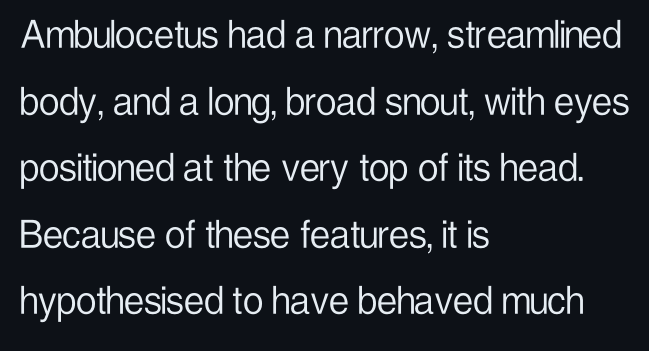
The type is set solid horizontally, with unmodified tracking. This sample uses an upright cut, with every glyph sitting square on the baseline. What kind of face is this? One without serifs — a sans. Think of a printed novel: that variable character pitch is what you see here. The font is comparable to plain body text, perhaps lighter.
